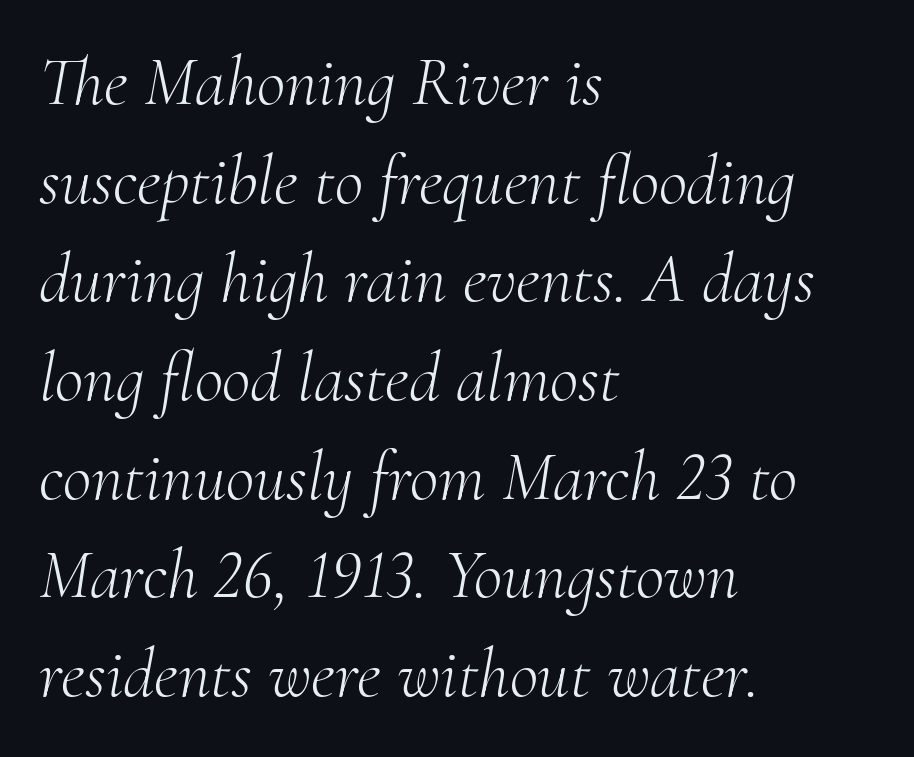
The image shows 70 px light serif type, italic (leaning right); set left-aligned, normal line spacing (1.41x), normal letter spacing, not underlined; medium stroke contrast and a small x-height.
